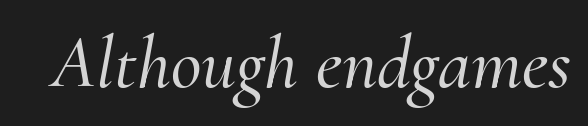
Q: Is the text italic (slanted)? A: Yes, it leans right by about 10 degrees.
Q: Is the typeface a serif or a sans-serif typeface? A: Serif.
Q: Is the text underlined? A: No.
Q: Is the spacing between letters normal or unusually wide? A: Normal.
Q: Width (condensed, normal, or wide)? A: Normal.
Q: Stroke contrast? A: Medium.
Q: x-height? A: Small.
Q: Monospaced? A: No.
